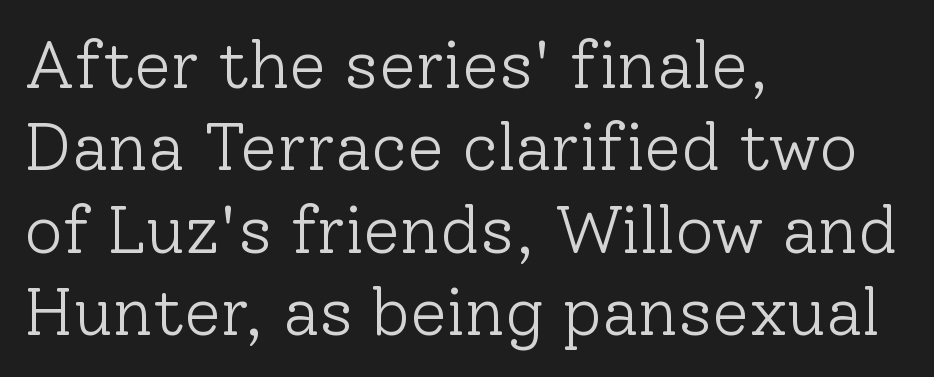
{"serif": "yes", "italic": "no", "bold": "no", "weight": "light", "width": "normal", "stroke_contrast": "low", "x_height": "medium", "monospaced": "no", "underline": "no", "align": "left", "line_spacing_ratio": 1.23, "letter_spacing": "normal", "letter_spacing_em": 0.0, "glyph_px": 67}
